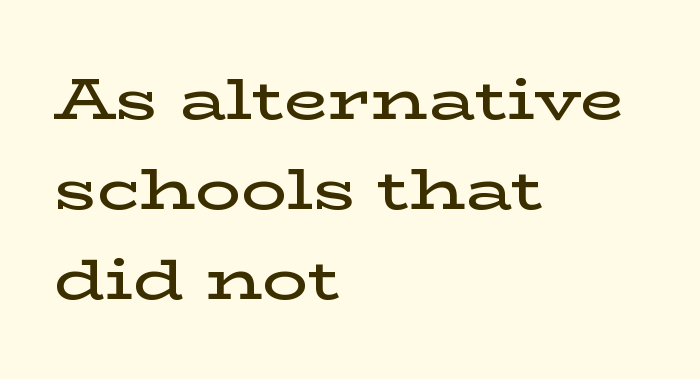
{"serif": "yes", "italic": "no", "bold": "semi", "weight": "semibold", "width": "wide", "stroke_contrast": "low", "x_height": "medium", "monospaced": "no", "underline": "no", "align": "left", "line_spacing": "normal", "line_spacing_ratio": 1.58, "letter_spacing": "normal", "letter_spacing_em": 0.0, "glyph_px": 57}
